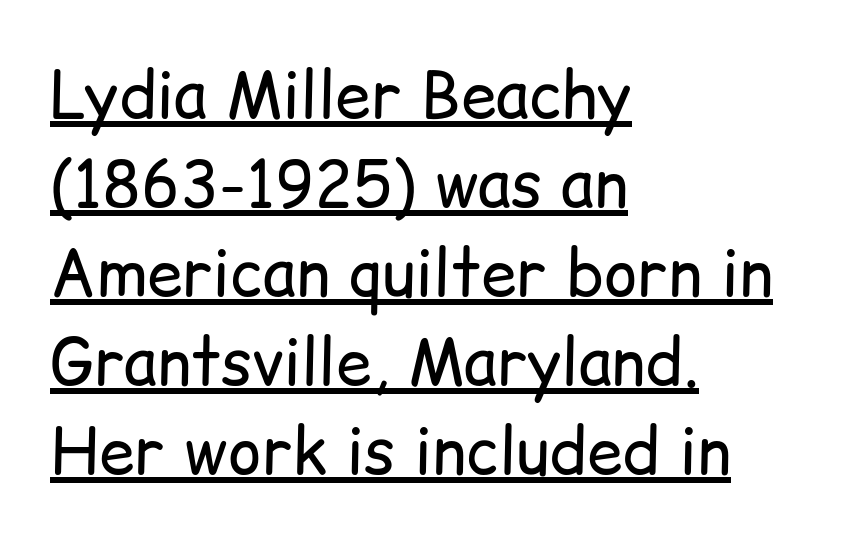
The image shows 64 px regular-weight sans-serif type, upright; set left-aligned, normal line spacing (1.39x), normal letter spacing, underlined; low stroke contrast and a medium x-height.
